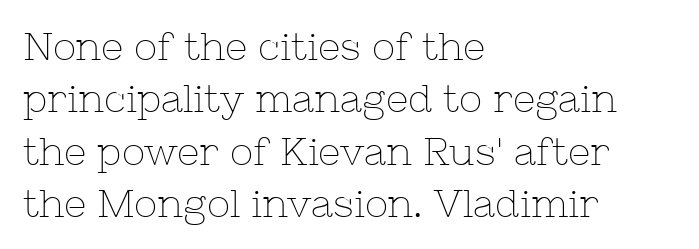
Q: Is the text bold? A: No.
Q: Is the text italic (slanted)? A: No, it is upright.
Q: Is the typeface a serif or a sans-serif typeface? A: Serif.
Q: Is the text underlined? A: No.
Q: How is the paragraph aligned? A: Left-aligned.
Q: Is the spacing between letters normal or unusually wide? A: Normal.
Q: Is the spacing between lines tight, normal or loose? A: Normal.
Q: Width (condensed, normal, or wide)? A: Normal.
Q: Stroke contrast? A: Low.
Q: x-height? A: Medium.
Q: Monospaced? A: No.
